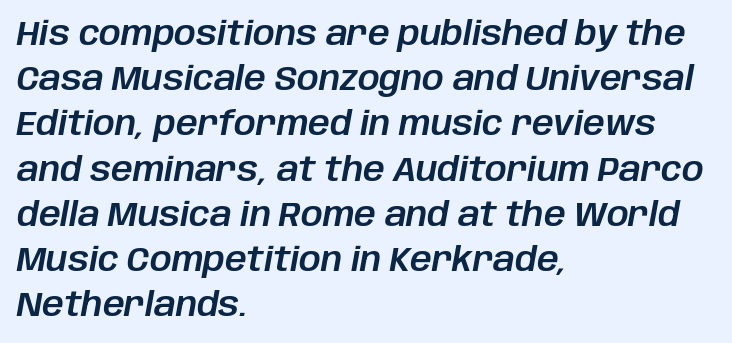
Q: Is the text italic (slanted)? A: Yes, it leans right by about 10 degrees.
Q: Is the text underlined? A: No.
Q: How is the paragraph aligned? A: Left-aligned.
Q: Is the spacing between letters normal or unusually wide? A: Normal.
Q: Is the spacing between lines tight, normal or loose? A: Normal.
Q: Width (condensed, normal, or wide)? A: Normal.
Q: Stroke contrast? A: Low.
Q: x-height? A: Large.
Q: Monospaced? A: No.
